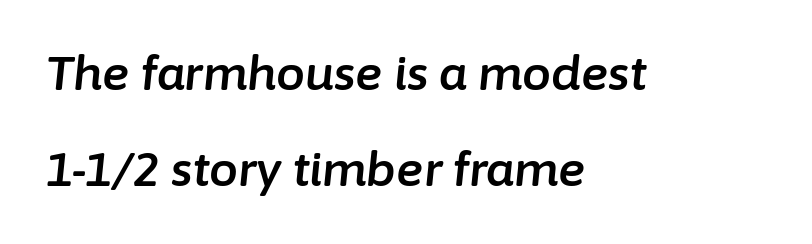
This sample uses an oblique cut, with every glyph tilted off the vertical. The lines in this sample share a left origin and differ only in where they stop. The tracking reads as untouched default to a designer's eye. The zone under the glyphs is completely vacant. Vertically, the passage feels expansive, rows floating well apart. You could not count columns in this text — the font is proportionally spaced.
